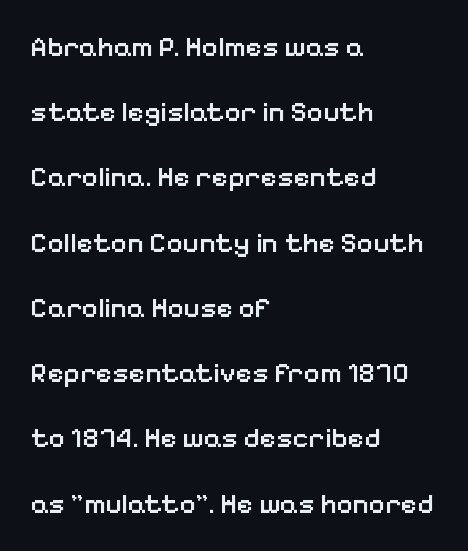
The passage shown is semibold, sitting just below true bold. Posture: straight, roman, zero tilt. Compared with typical body copy, the letter spacing here is the same. The area under the type is left untouched. The passage shown is typed in a proportional face where columns would drift.
